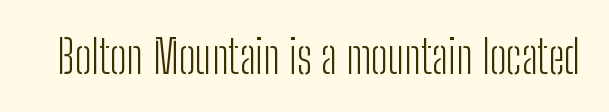
The image shows 46 px light, condensed sans-serif type, upright; set normal letter spacing, not underlined; low stroke contrast and a medium x-height.
